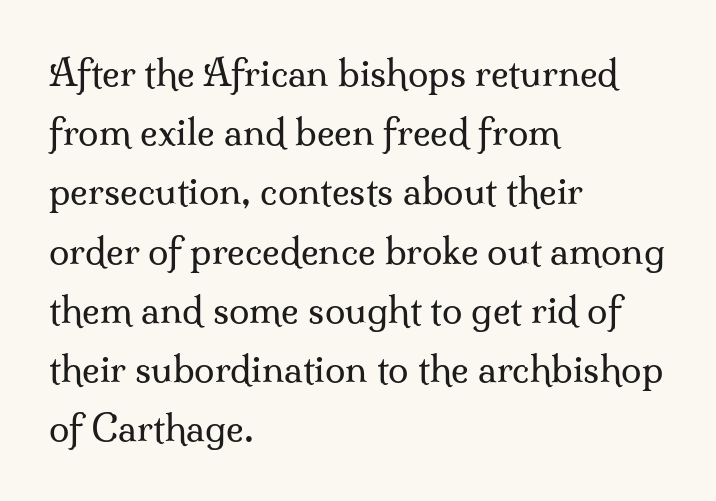
The image shows 37 px regular-weight serif type, upright; set left-aligned, normal line spacing (1.6x), normal letter spacing, not underlined; medium stroke contrast and a small x-height.
